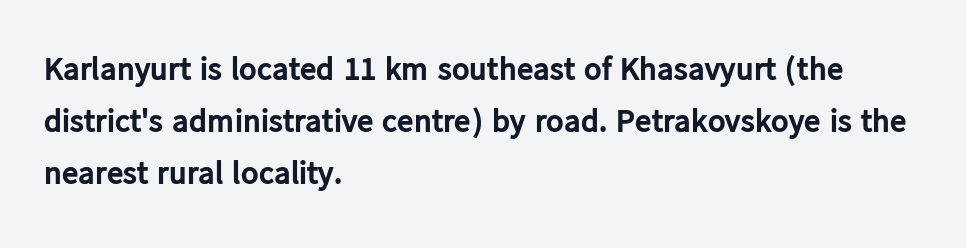
Q: Is the text bold? A: Yes.
Q: Is the text italic (slanted)? A: No, it is upright.
Q: Is the typeface a serif or a sans-serif typeface? A: Sans-serif.
Q: Is the text underlined? A: No.
Q: How is the paragraph aligned? A: Left-aligned.
Q: Is the spacing between letters normal or unusually wide? A: Normal.
Q: Is the spacing between lines tight, normal or loose? A: Normal.
Q: Width (condensed, normal, or wide)? A: Normal.
Q: Stroke contrast? A: Low.
Q: x-height? A: Medium.
Q: Monospaced? A: No.
